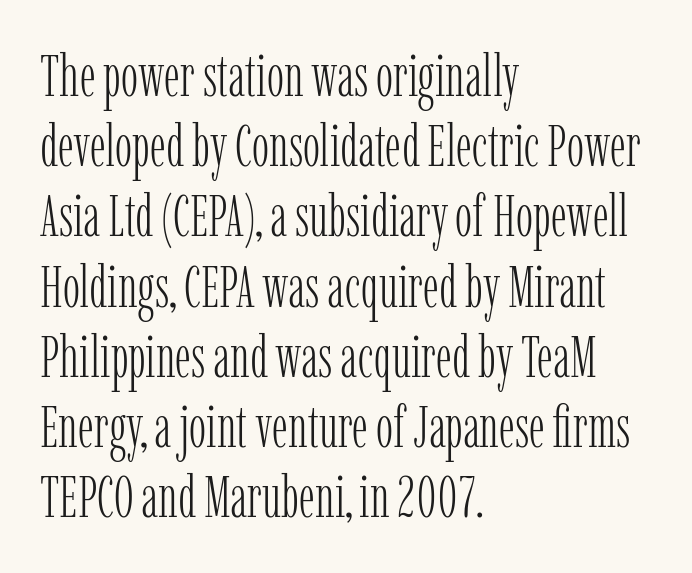
The image shows 58 px light, condensed serif type, upright; set left-aligned, line spacing 1.21x, normal letter spacing, not underlined; low stroke contrast and a medium x-height.
